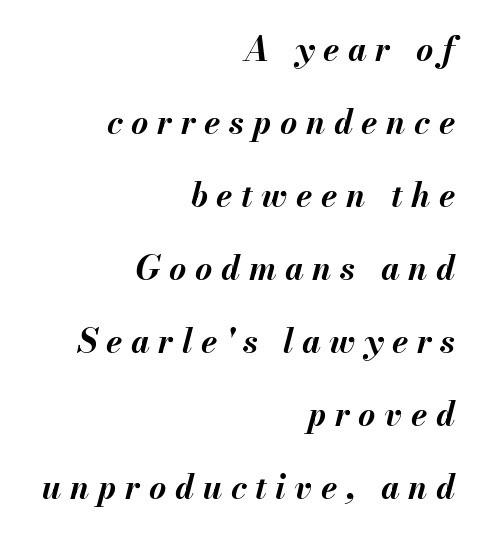
The image shows 33 px bold type, italic (leaning right); set right-aligned, loose line spacing (2.21x), unusually wide letter spacing (+0.26 em), not underlined; medium stroke contrast and a small x-height.
